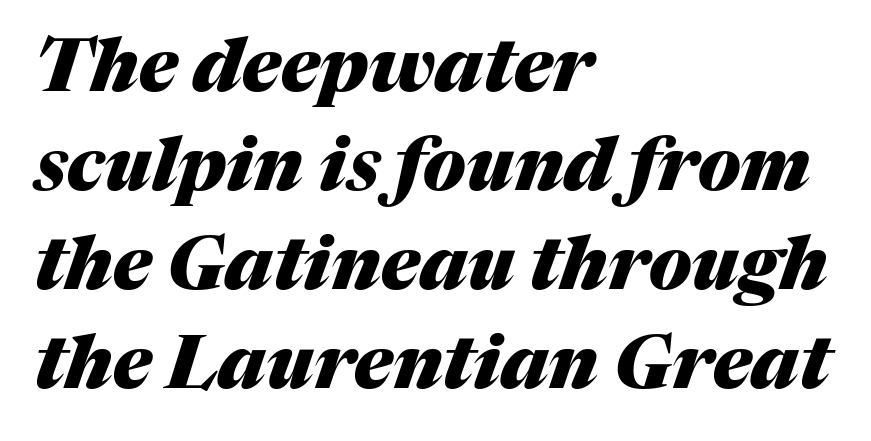
{"italic": "yes", "lean": "right", "slant_degrees": 17, "bold": "yes", "weight": "heavy", "width": "normal", "stroke_contrast": "medium", "x_height": "medium", "monospaced": "no", "underline": "no", "align": "left", "line_spacing": "normal", "line_spacing_ratio": 1.34, "letter_spacing": "normal", "letter_spacing_em": 0.0, "glyph_px": 74}
